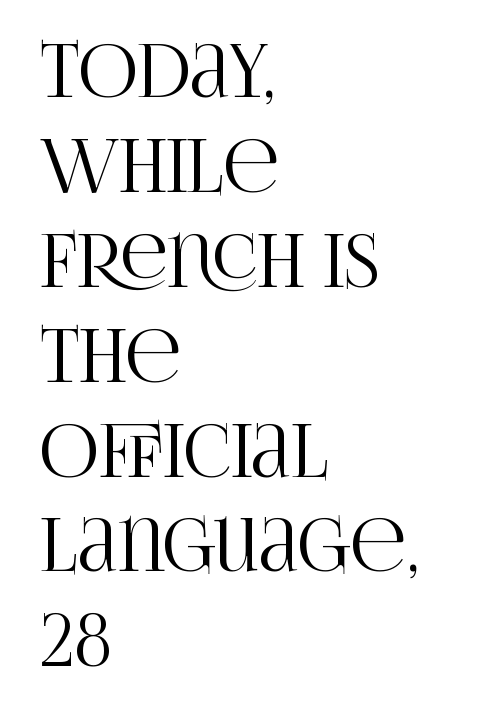
The rendering shows small feet on the letterforms — a serif design. This sample keeps an unexceptional amount of space between lines. Where is the straight margin? On the left. These lines keep a tight, regular rhythm from letter to letter. Vertical strokes here are truly vertical. The gap between lines stays unmarked.
